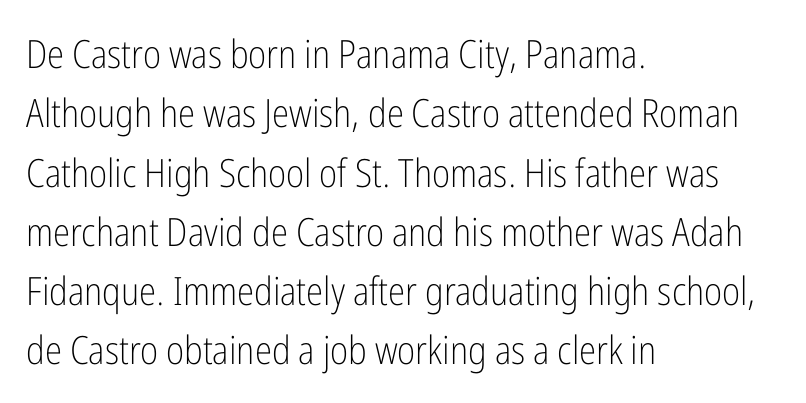
Q: Is the text bold? A: No.
Q: Is the text italic (slanted)? A: No, it is upright.
Q: Is the typeface a serif or a sans-serif typeface? A: Sans-serif.
Q: Is the text underlined? A: No.
Q: How is the paragraph aligned? A: Left-aligned.
Q: Is the spacing between letters normal or unusually wide? A: Normal.
Q: Is the spacing between lines tight, normal or loose? A: Normal.
Q: Width (condensed, normal, or wide)? A: Condensed.
Q: Stroke contrast? A: Low.
Q: x-height? A: Medium.
Q: Monospaced? A: No.
